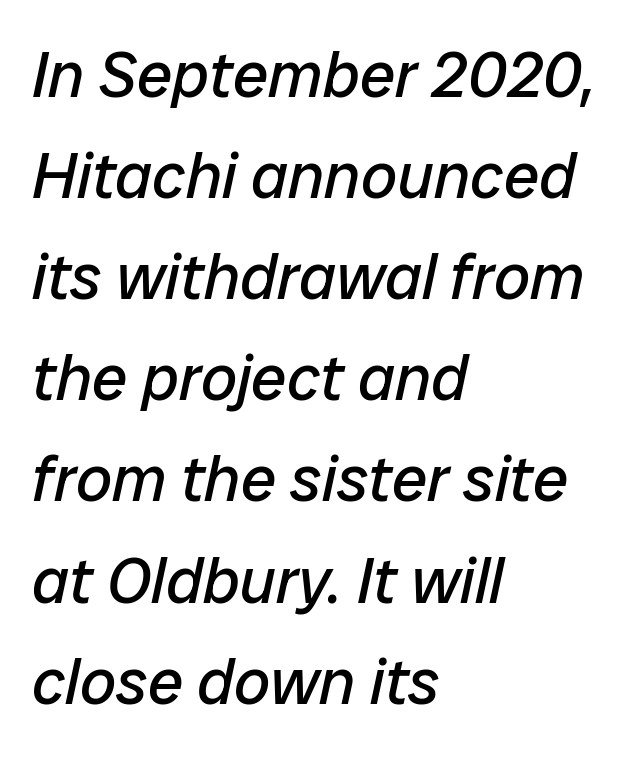
The image shows 64 px regular-weight type, italic (leaning right); set left-aligned, normal line spacing (1.58x), normal letter spacing, not underlined; low stroke contrast and a medium x-height.
